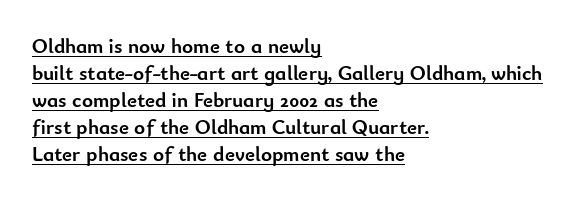
{"italic": "no", "bold": "yes", "underline": "yes", "align": "left", "line_spacing": "normal", "line_spacing_ratio": 1.28, "letter_spacing": "normal", "letter_spacing_em": 0.0, "glyph_px": 21}
